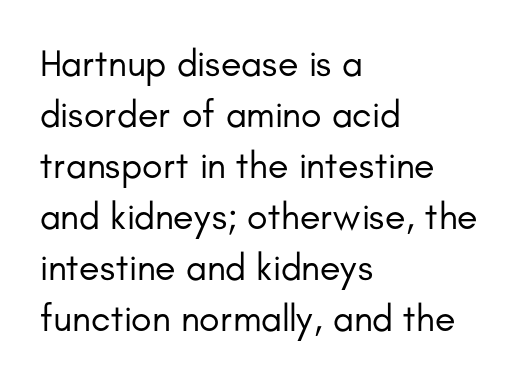
The image shows 38 px regular-weight sans-serif type, upright; set left-aligned, normal line spacing (1.34x), normal letter spacing, not underlined; low stroke contrast and a small x-height.
